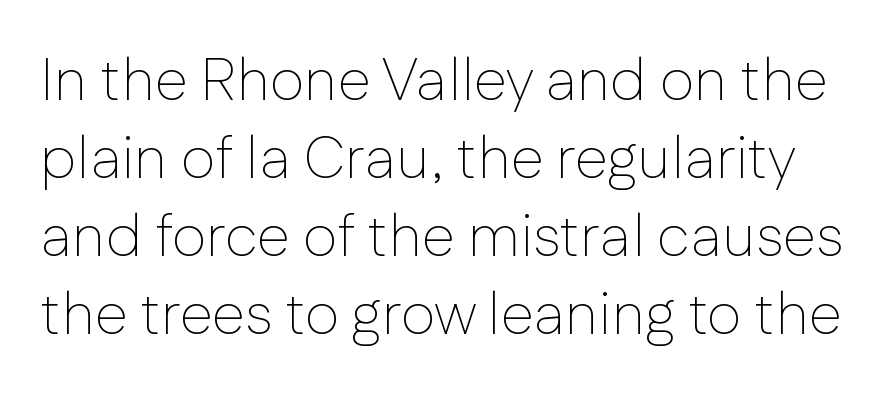
{"serif": "no", "italic": "no", "bold": "no", "weight": "thin", "width": "normal", "stroke_contrast": "low", "x_height": "medium", "monospaced": "no", "underline": "no", "line_spacing": "normal", "line_spacing_ratio": 1.3, "letter_spacing": "normal", "letter_spacing_em": 0.0, "glyph_px": 60}
